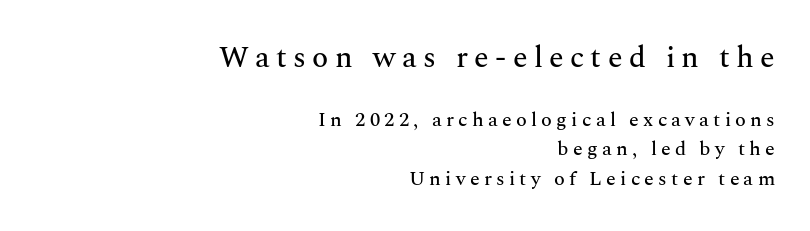
{"serif": "yes", "italic": "no", "width": "normal", "stroke_contrast": "medium", "x_height": "medium", "monospaced": "no", "underline": "no", "align": "right", "line_spacing": "normal", "line_spacing_ratio": 1.49, "letter_spacing": "wide", "letter_spacing_em": 0.21, "larger_block": "first", "size_ratio": 1.5, "glyph_px": 30}
